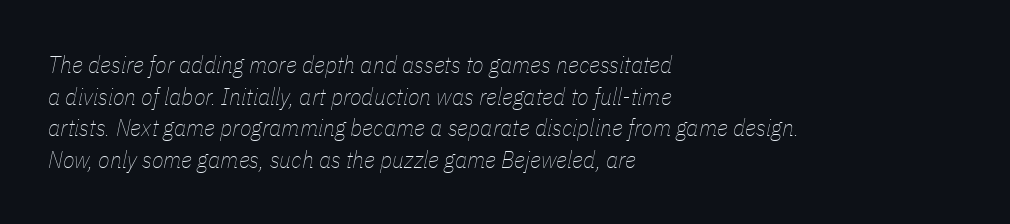
The text block is weighted toward the left margin, trailing off unevenly rightward. The zone under the glyphs is completely vacant. The letters sit at their default tracking, neither squeezed nor spread. Notice how descenders clear the ascenders below comfortably — that's standard leading. The characters are drawn with everyday or finer stroke widths.
